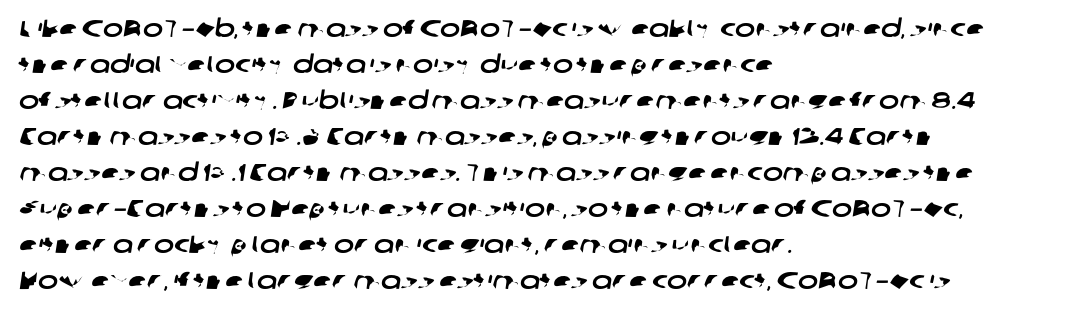
The image shows 24 px text type; set left-aligned, normal line spacing (1.5x), normal letter spacing, not underlined.
